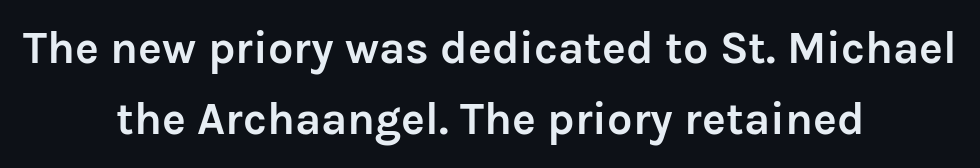
These lines were composed using upright roman letters. Leftover space on each line is divided equally before and after the words. Check the space under the baseline: it is left empty. A typesetter would call this proportional, since set widths differ per character. A typesetter would call this zero additional tracking.
